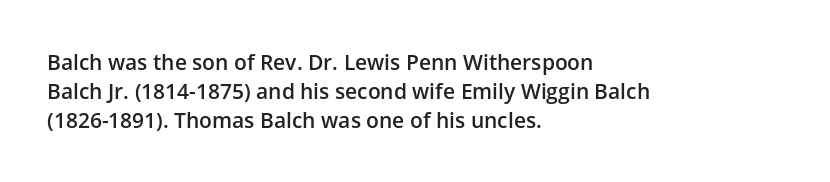
These lines keep a tight, regular rhythm from letter to letter. If you drew a ruler down the left edge, every line would touch it. Compared with an ordinary text face, these strokes are moderately heavier — a semibold. Whoever set this chose a conventional vertical rhythm. The glyphs are unaccompanied by any horizontal stroke below them.
